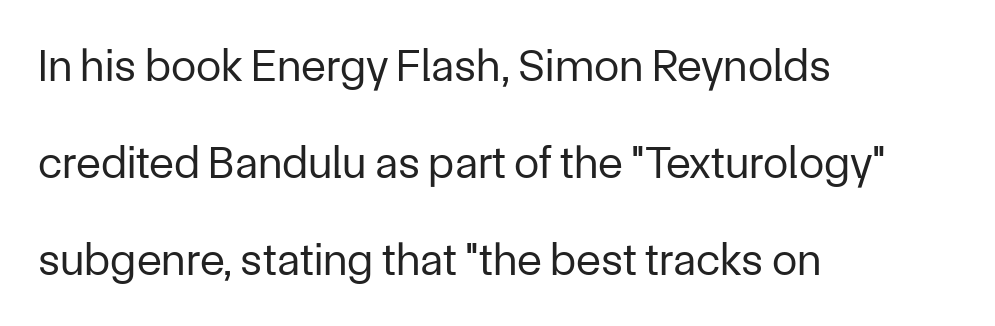
Underline: absent. The face used here is proportionally spaced, like ordinary book or web type. Each line starts at the same left margin while the right side varies. The weight would be labelled regular, book, light, or lighter still. Rendered with straight, roman letterforms.
